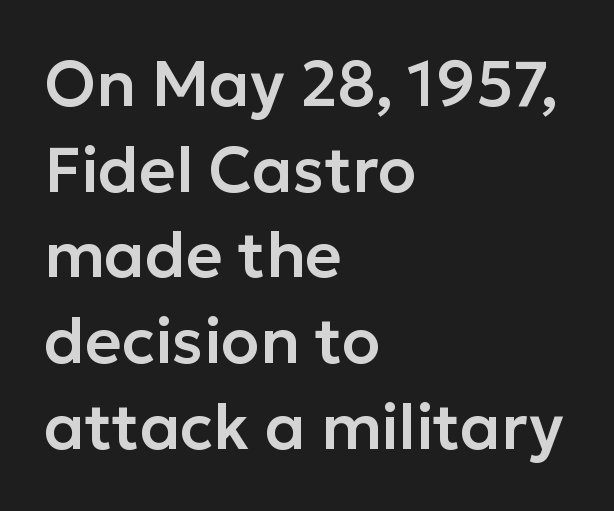
The image shows 63 px sans-serif type, upright; set left-aligned, normal line spacing (1.36x), normal letter spacing, not underlined; low stroke contrast and a medium x-height.
